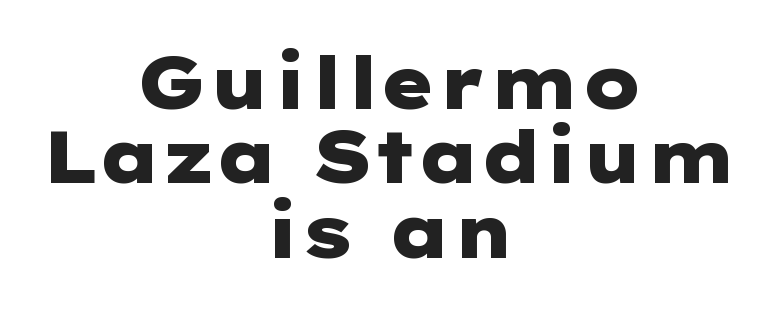
Q: Is the text bold? A: Yes.
Q: Is the text italic (slanted)? A: No, it is upright.
Q: Is the typeface a serif or a sans-serif typeface? A: Sans-serif.
Q: Is the text underlined? A: No.
Q: How is the paragraph aligned? A: Centered.
Q: Is the spacing between letters normal or unusually wide? A: Normal.
Q: Is the spacing between lines tight, normal or loose? A: Tight.
Q: Width (condensed, normal, or wide)? A: Wide.
Q: Stroke contrast? A: Low.
Q: x-height? A: Medium.
